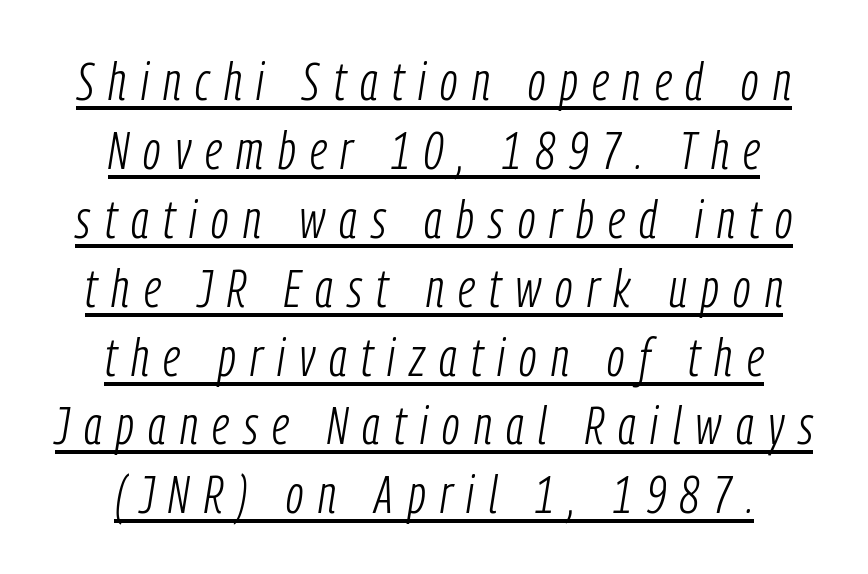
{"italic": "yes", "lean": "right", "slant_degrees": 9, "bold": "no", "weight": "light", "width": "condensed", "stroke_contrast": "low", "x_height": "medium", "monospaced": "no", "underline": "yes", "align": "center", "line_spacing": "normal", "line_spacing_ratio": 1.3, "letter_spacing": "wide", "letter_spacing_em": 0.27, "glyph_px": 53}
